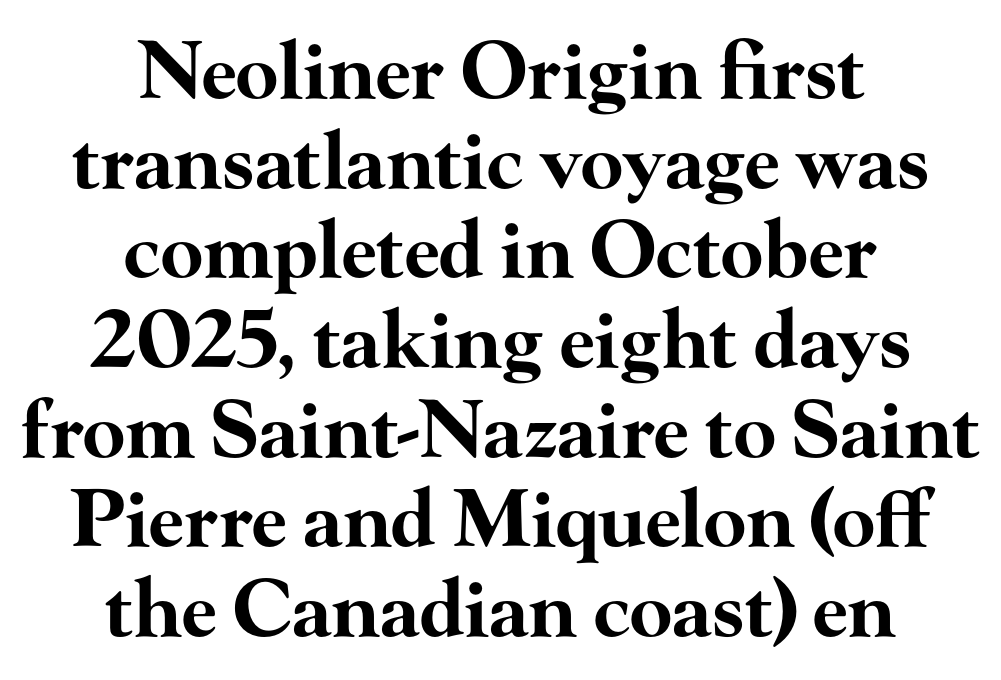
{"serif": "yes", "italic": "no", "bold": "yes", "weight": "bold", "width": "wide", "stroke_contrast": "high", "x_height": "small", "monospaced": "no", "underline": "no", "align": "center", "line_spacing": "tight", "line_spacing_ratio": 1.15, "letter_spacing": "normal", "letter_spacing_em": 0.0, "glyph_px": 78}
